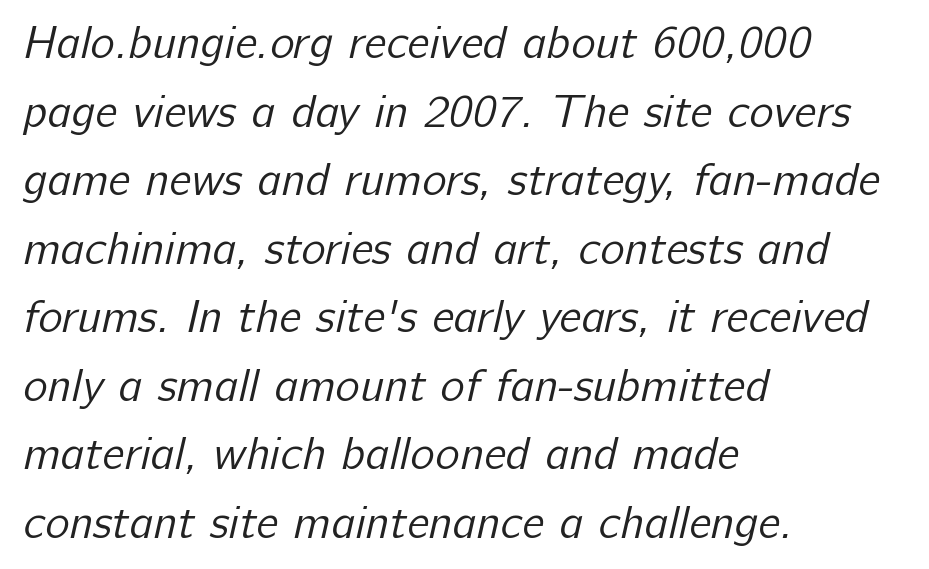
The image shows 46 px regular-weight sans-serif type; set left-aligned, normal line spacing (1.49x), normal letter spacing, not underlined; low stroke contrast and a medium x-height.
